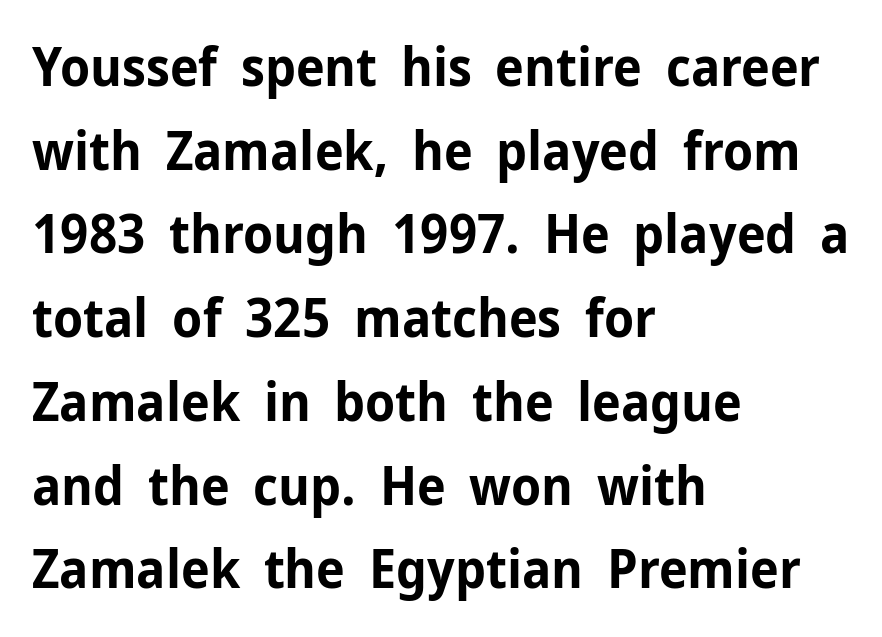
{"serif": "no", "italic": "no", "bold": "yes", "weight": "bold", "width": "normal", "stroke_contrast": "low", "x_height": "medium", "monospaced": "no", "underline": "no", "align": "left", "line_spacing": "normal", "line_spacing_ratio": 1.58, "letter_spacing": "normal", "letter_spacing_em": 0.0, "glyph_px": 53}
